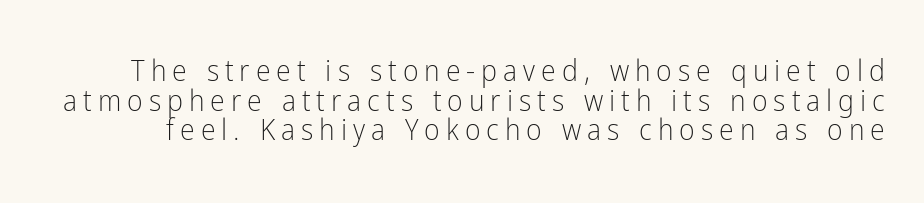
Q: Is the text bold? A: No.
Q: Is the text italic (slanted)? A: No, it is upright.
Q: Is the typeface a serif or a sans-serif typeface? A: Sans-serif.
Q: Is the text underlined? A: No.
Q: Is the spacing between letters normal or unusually wide? A: Unusually wide.
Q: Is the spacing between lines tight, normal or loose? A: Tight.
Q: Width (condensed, normal, or wide)? A: Condensed.
Q: Stroke contrast? A: Low.
Q: x-height? A: Medium.
Q: Monospaced? A: No.
